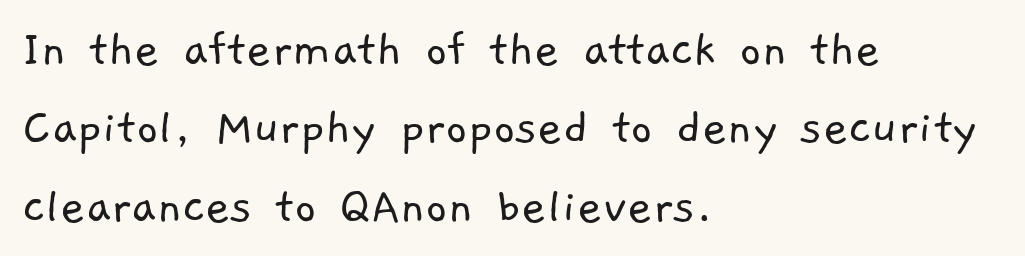
Q: Is the text bold? A: No.
Q: Is the typeface a serif or a sans-serif typeface? A: Sans-serif.
Q: Is the text underlined? A: No.
Q: How is the paragraph aligned? A: Left-aligned.
Q: Is the spacing between letters normal or unusually wide? A: Normal.
Q: Is the spacing between lines tight, normal or loose? A: Normal.
Q: Width (condensed, normal, or wide)? A: Normal.
Q: Stroke contrast? A: Low.
Q: x-height? A: Medium.
Q: Monospaced? A: No.
